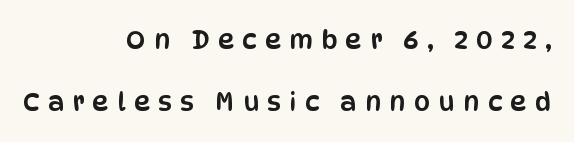
The image shows 26 px text type, upright; set right-aligned, loose line spacing (2.39x), unusually wide letter spacing (+0.31 em), not underlined.
